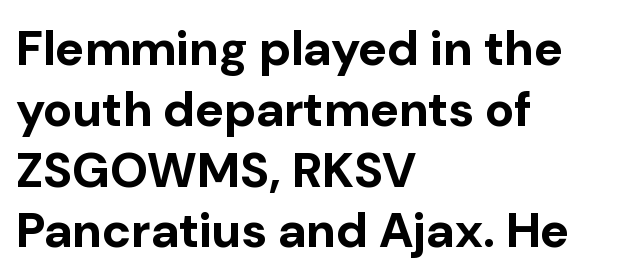
Notice how thick the strokes are: this is what a full bold looks like. In terms of letterspacing, this is plain default setting. Type style note: lacks serifs. Underline: absent. The lines in this sample share a left origin and differ only in where they stop.
